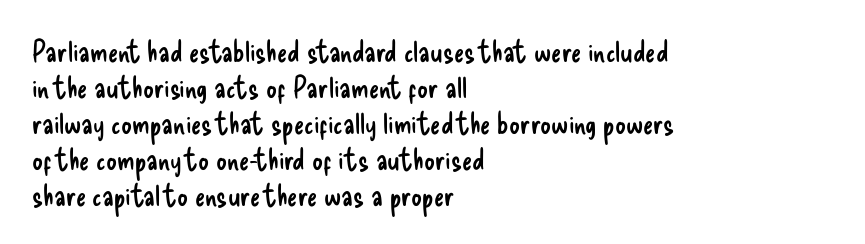
Quick note: not italic, upright. The type family on display is of the sans-serif kind. Is the block centered? No — it sits flush against the left margin. The passage shown is typed in a proportional face where columns would drift. Letters rest on an invisible, unmarked baseline. Is this a heavy cut? Hardly; it is regular or lighter.
